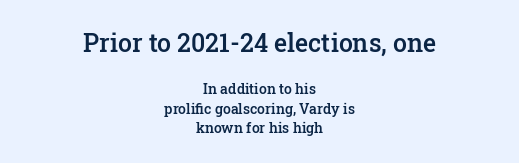
Successive baselines arrive at the customary interval. The setting favours the middle, as headings and verse often do. Standard letterfit; no display-style spreading of the glyphs. The letters stand upright; this is a roman face. The foot of each line stays bare and open. This is the in-between weight designers call semibold or demi.
